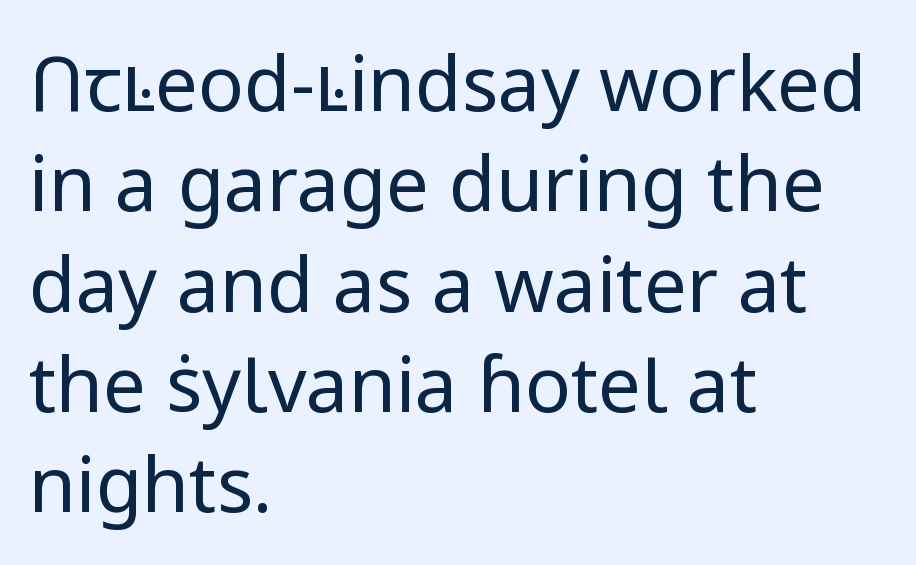
Any mark beneath the type? The region is blank. Serif or sans? Sans — the stroke terminals are bare. The type sits square on the baseline with zero lean. The paragraph shown leans on its left margin.
